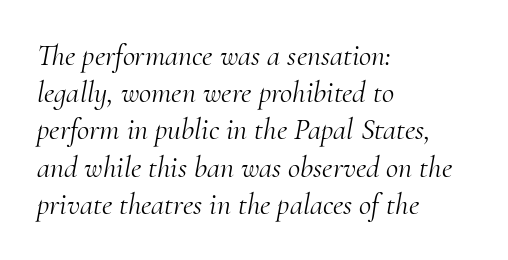
The image shows 30 px light serif type, italic (leaning right); set left-aligned, line spacing 1.24x, normal letter spacing, not underlined; medium stroke contrast and a small x-height.
